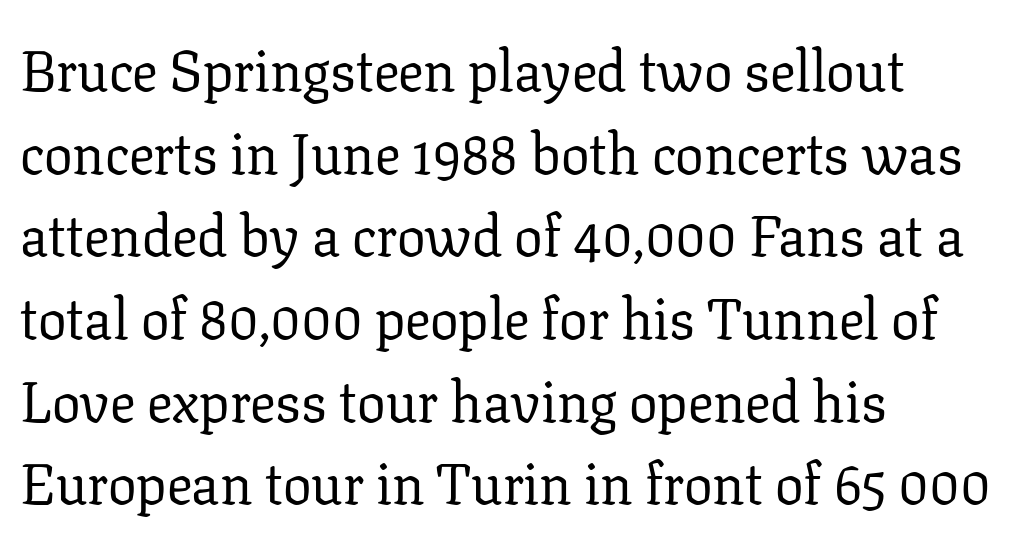
{"serif": "yes", "italic": "no", "bold": "no", "weight": "regular", "width": "normal", "stroke_contrast": "low", "x_height": "medium", "monospaced": "no", "underline": "no", "align": "left", "line_spacing": "normal", "line_spacing_ratio": 1.45, "letter_spacing": "normal", "letter_spacing_em": 0.0, "glyph_px": 57}
